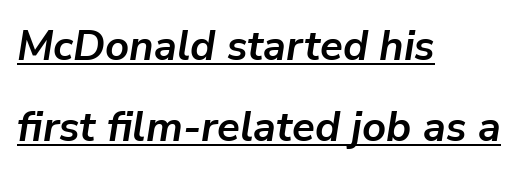
Each line of the rendering has a horizontal stroke beneath the glyphs. This sample has the flowing, uneven cadence of proportional lettering. The glyphs have the mass of a bold cut. The rendering applies a slant to the glyphs.
